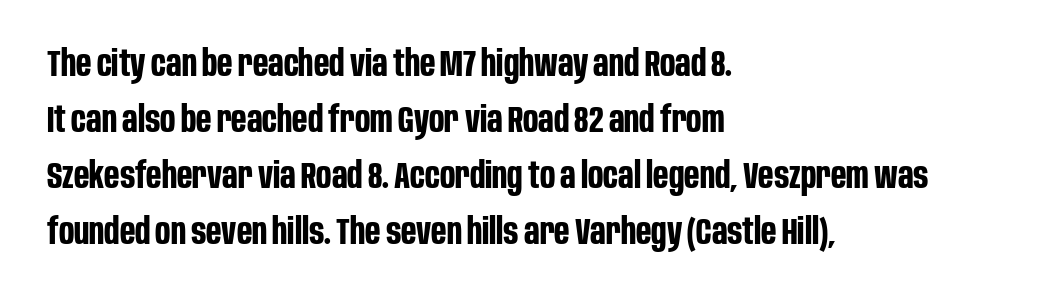
Examine the stroke ends and you'll find no serifs. The gap between lines stays unmarked. Successive baselines arrive at the customary interval. Each letter keeps its own natural width here, so spacing adapts to shape.
